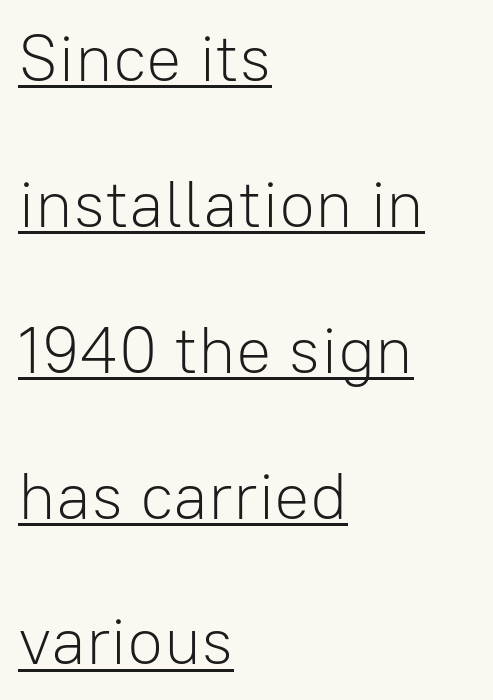
The image shows 66 px light sans-serif type, upright; set left-aligned, loose line spacing (2.21x), normal letter spacing, underlined; low stroke contrast and a medium x-height.
